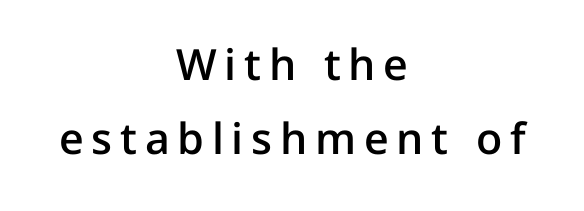
The image shows 43 px semibold sans-serif type, upright; set centered, line spacing 1.71x, not underlined; low stroke contrast and a medium x-height.
